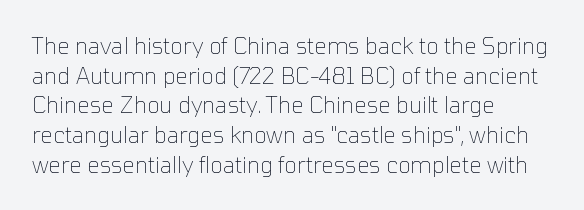
{"italic": "no", "bold": "no", "underline": "no", "align": "left", "line_spacing": "normal", "line_spacing_ratio": 1.35, "letter_spacing": "normal", "letter_spacing_em": 0.0, "glyph_px": 22}
